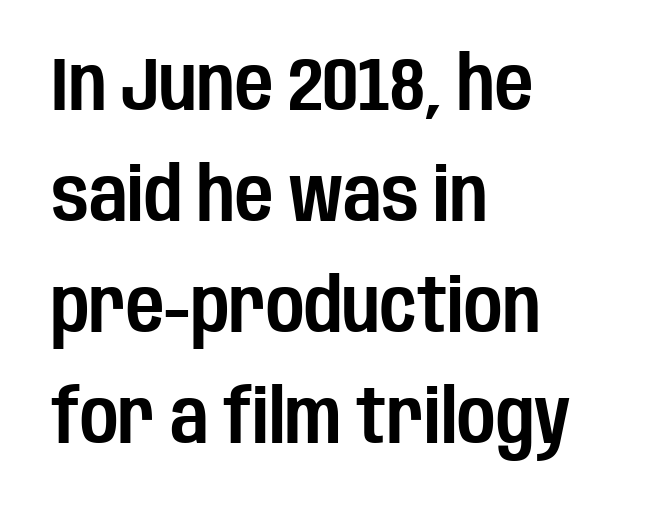
Q: Is the text italic (slanted)? A: No, it is upright.
Q: Is the typeface a serif or a sans-serif typeface? A: Sans-serif.
Q: Is the text underlined? A: No.
Q: How is the paragraph aligned? A: Left-aligned.
Q: Is the spacing between letters normal or unusually wide? A: Normal.
Q: Is the spacing between lines tight, normal or loose? A: Normal.
Q: Width (condensed, normal, or wide)? A: Condensed.
Q: Stroke contrast? A: Low.
Q: x-height? A: Large.
Q: Monospaced? A: No.
